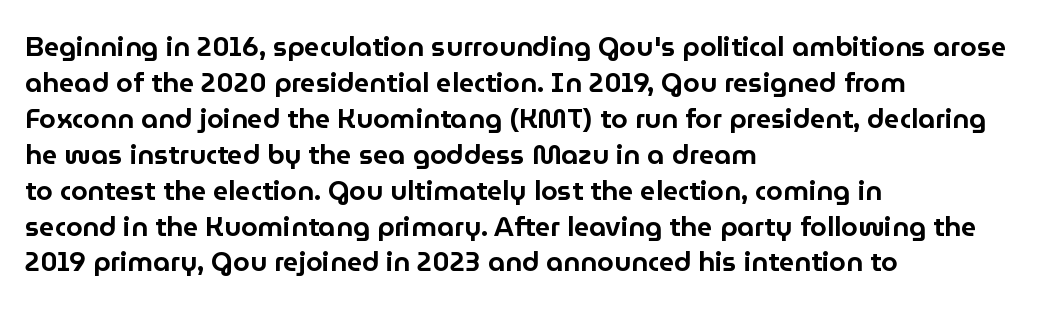
Q: Is the text italic (slanted)? A: No, it is upright.
Q: Is the text underlined? A: No.
Q: How is the paragraph aligned? A: Left-aligned.
Q: Is the spacing between letters normal or unusually wide? A: Normal.
Q: Is the spacing between lines tight, normal or loose? A: Normal.
